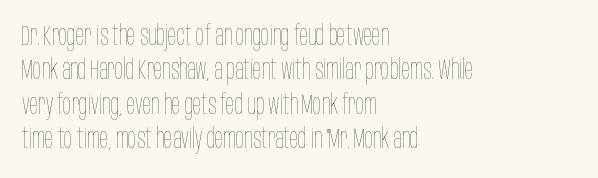
{"italic": "no", "bold": "no", "weight": "thin", "width": "condensed", "stroke_contrast": "low", "x_height": "large", "monospaced": "no", "underline": "no", "align": "left", "line_spacing_ratio": 1.23, "letter_spacing": "normal", "letter_spacing_em": 0.0, "glyph_px": 28}
